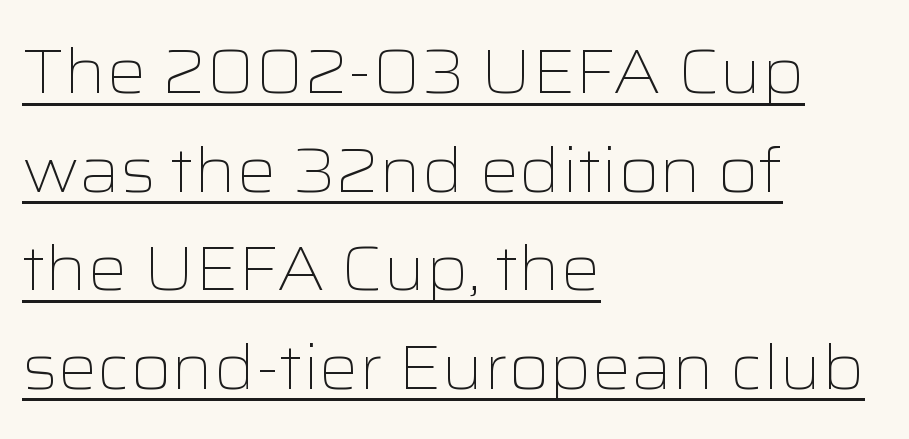
{"serif": "no", "italic": "no", "bold": "no", "weight": "light", "width": "wide", "stroke_contrast": "low", "x_height": "medium", "monospaced": "no", "underline": "yes", "align": "left", "line_spacing": "normal", "line_spacing_ratio": 1.59, "letter_spacing": "normal", "letter_spacing_em": 0.0, "glyph_px": 62}
